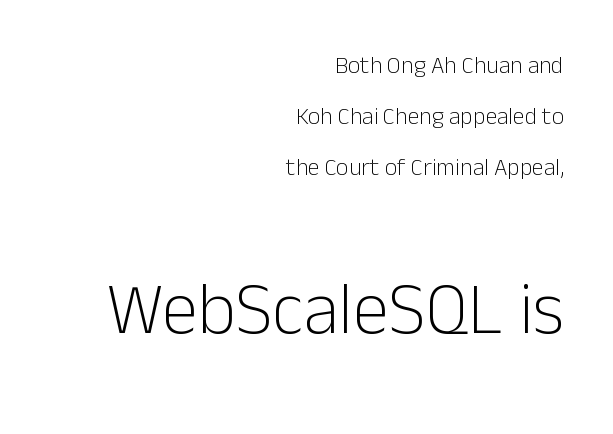
{"serif": "no", "italic": "no", "bold": "no", "weight": "light", "width": "normal", "stroke_contrast": "low", "x_height": "medium", "monospaced": "no", "underline": "no", "align": "right", "line_spacing": "loose", "line_spacing_ratio": 2.13, "letter_spacing": "normal", "letter_spacing_em": 0.0, "larger_block": "second", "size_ratio": 3.04, "glyph_px": 73}
